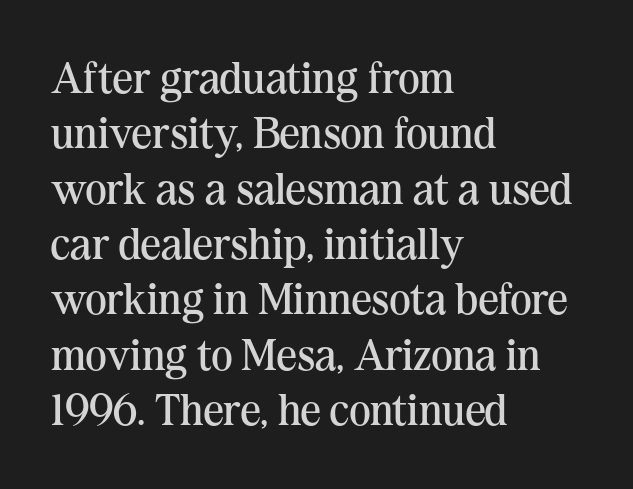
Q: Is the text bold? A: No.
Q: Is the text italic (slanted)? A: No, it is upright.
Q: Is the typeface a serif or a sans-serif typeface? A: Serif.
Q: Is the text underlined? A: No.
Q: How is the paragraph aligned? A: Left-aligned.
Q: Is the spacing between letters normal or unusually wide? A: Normal.
Q: Width (condensed, normal, or wide)? A: Normal.
Q: Stroke contrast? A: Medium.
Q: x-height? A: Medium.
Q: Monospaced? A: No.
